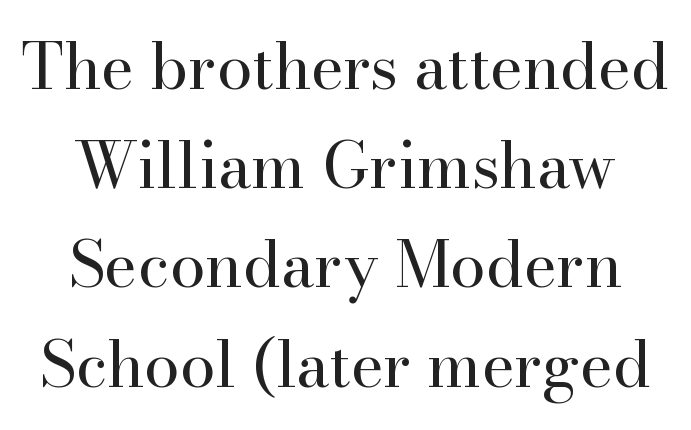
Q: Is the text bold? A: No.
Q: Is the text italic (slanted)? A: No, it is upright.
Q: Is the typeface a serif or a sans-serif typeface? A: Serif.
Q: Is the text underlined? A: No.
Q: How is the paragraph aligned? A: Centered.
Q: Is the spacing between letters normal or unusually wide? A: Normal.
Q: Is the spacing between lines tight, normal or loose? A: Normal.
Q: Width (condensed, normal, or wide)? A: Normal.
Q: Stroke contrast? A: High.
Q: x-height? A: Small.
Q: Monospaced? A: No.
